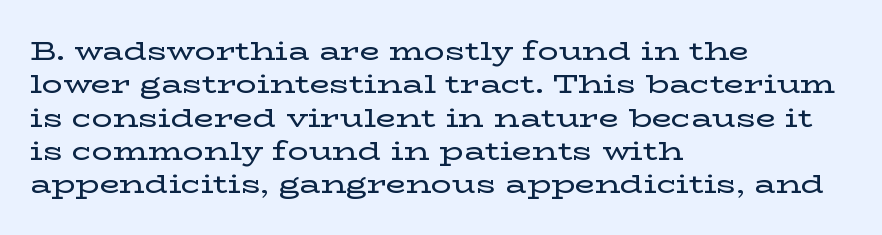
{"italic": "no", "underline": "no", "align": "left", "line_spacing": "normal", "line_spacing_ratio": 1.28, "letter_spacing": "normal", "letter_spacing_em": 0.0, "glyph_px": 26}
